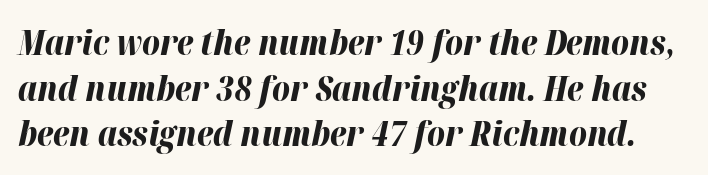
Inter-character spacing is left at the font's built-in metrics. On the weight axis this lands at bold, roughly 700. This sample uses an oblique cut, with every glyph tilted off the vertical. Plain, unruled lines of type. The vertical gap from one line to the next is medium. Each letter keeps its own natural width here, so spacing adapts to shape.
